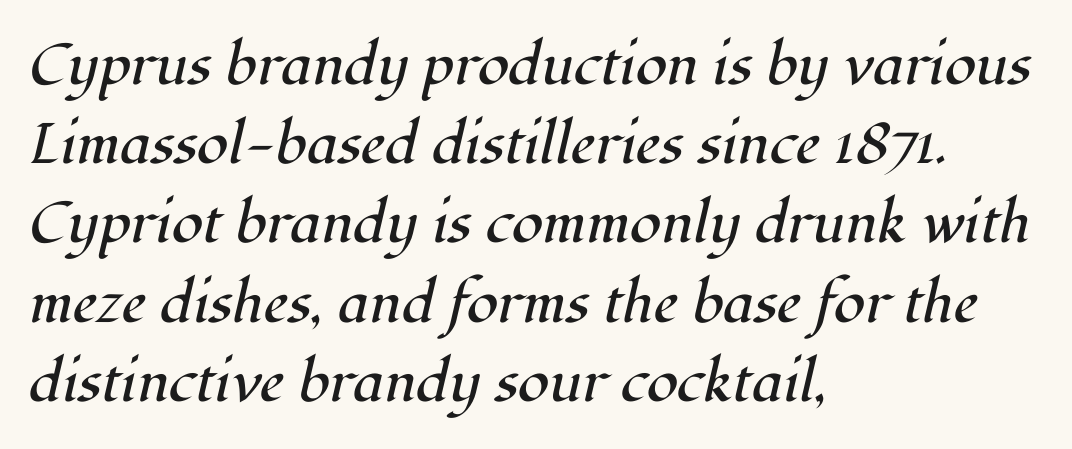
{"serif": "yes", "italic": "yes", "lean": "right", "slant_degrees": 12, "bold": "no", "weight": "regular", "width": "normal", "stroke_contrast": "high", "x_height": "medium", "monospaced": "no", "underline": "no", "align": "left", "line_spacing": "normal", "line_spacing_ratio": 1.39, "letter_spacing": "normal", "letter_spacing_em": 0.0, "glyph_px": 57}
